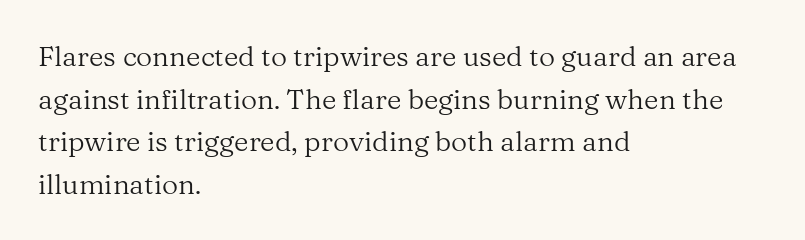
Q: Is the text bold? A: No.
Q: Is the text italic (slanted)? A: No, it is upright.
Q: Is the typeface a serif or a sans-serif typeface? A: Serif.
Q: Is the text underlined? A: No.
Q: How is the paragraph aligned? A: Left-aligned.
Q: Is the spacing between letters normal or unusually wide? A: Normal.
Q: Is the spacing between lines tight, normal or loose? A: Normal.
Q: Width (condensed, normal, or wide)? A: Normal.
Q: Stroke contrast? A: Medium.
Q: x-height? A: Medium.
Q: Monospaced? A: No.
